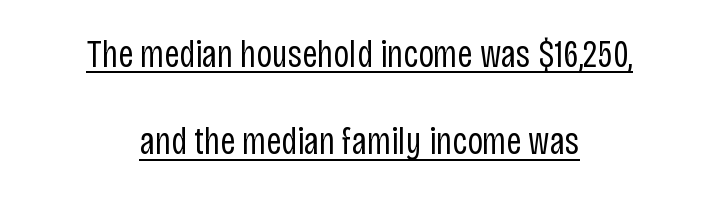
Bold? No — there's no thickening of the strokes. The rendering uses a large line-height, opening up the rows. The text block is weighted toward neither margin, spreading evenly from the middle. Glance below the letters and you will spot a drawn line.
